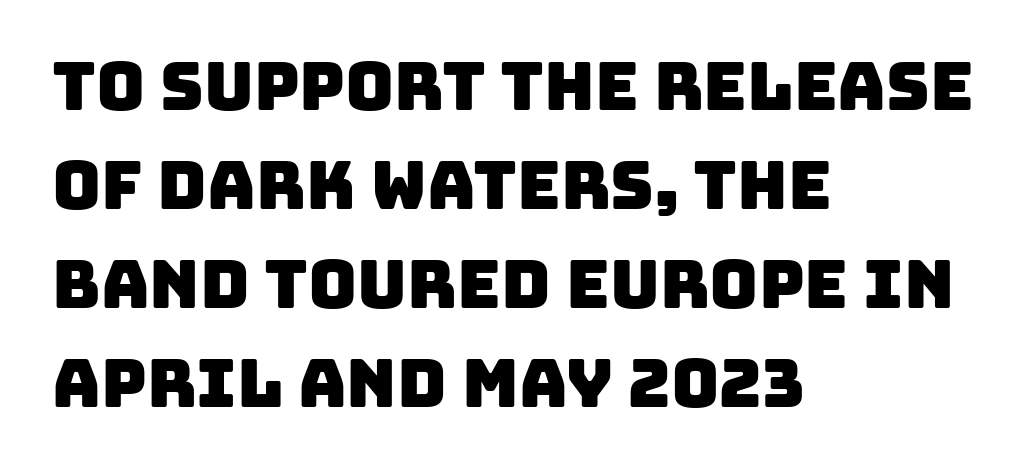
{"serif": "no", "width": "normal", "stroke_contrast": "low", "x_height": "large", "monospaced": "no", "underline": "no", "align": "left", "line_spacing": "normal", "line_spacing_ratio": 1.48, "letter_spacing": "normal", "letter_spacing_em": 0.0, "glyph_px": 67}
